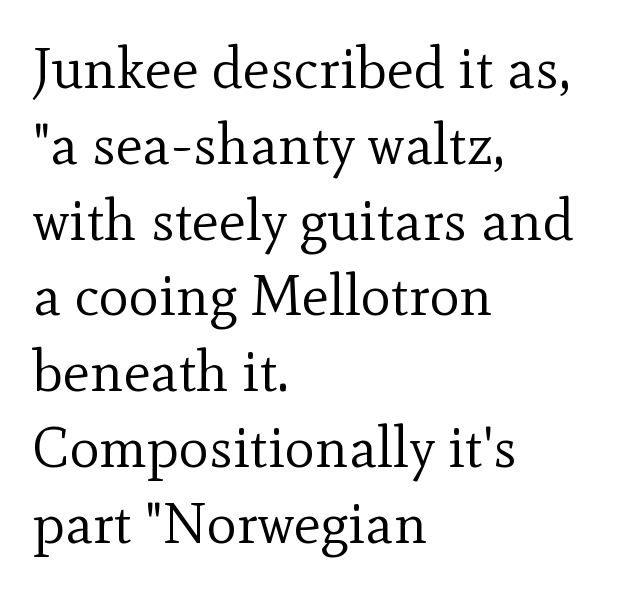
{"serif": "yes", "italic": "no", "bold": "no", "weight": "regular", "width": "normal", "x_height": "small", "monospaced": "no", "underline": "no", "align": "left", "line_spacing": "normal", "line_spacing_ratio": 1.33, "letter_spacing": "normal", "letter_spacing_em": 0.0, "glyph_px": 57}
